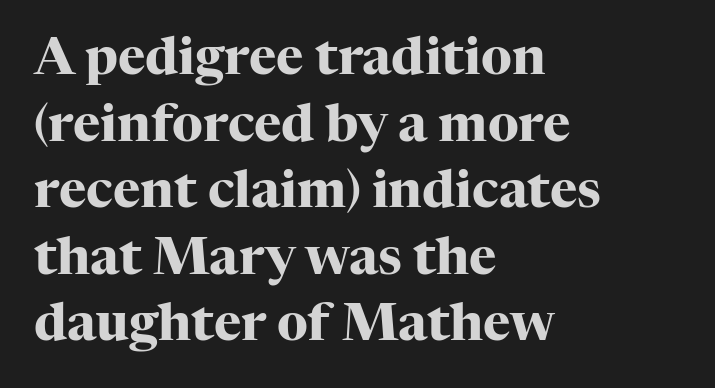
Short note: letters normally spaced. Type without underlining. The typesetting leans heavy: a genuine bold. The lettering holds an erect, upright posture throughout. The text block is weighted toward the left margin, trailing off unevenly rightward. This sample has the flowing, uneven cadence of proportional lettering.
